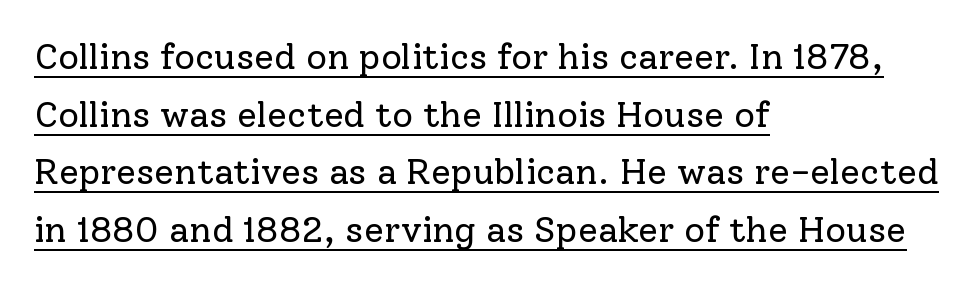
The image shows 36 px regular-weight serif type, upright; set left-aligned, normal line spacing (1.6x), normal letter spacing, underlined; low stroke contrast and a medium x-height.
